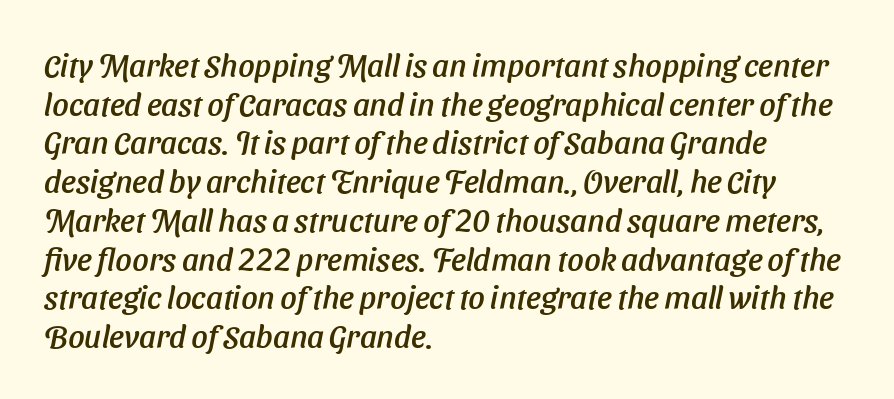
{"italic": "yes", "lean": "right", "slant_degrees": 11, "width": "normal", "stroke_contrast": "low", "x_height": "medium", "monospaced": "no", "underline": "no", "align": "left", "line_spacing_ratio": 1.21, "letter_spacing": "normal", "letter_spacing_em": 0.0, "glyph_px": 32}
